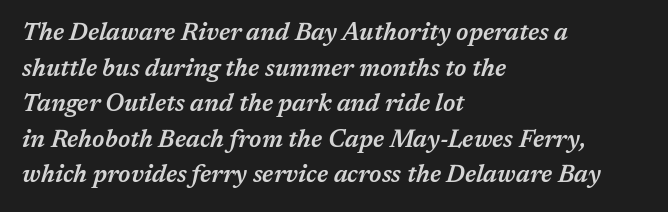
{"italic": "yes", "lean": "right", "slant_degrees": 17, "bold": "semi", "underline": "no", "align": "left", "line_spacing": "normal", "line_spacing_ratio": 1.48, "letter_spacing": "normal", "letter_spacing_em": 0.0, "glyph_px": 24}
